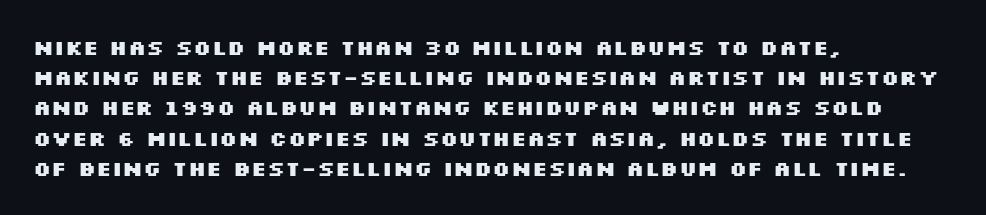
The image shows 21 px bold type, upright; set left-aligned, normal line spacing (1.44x), normal letter spacing, not underlined.
